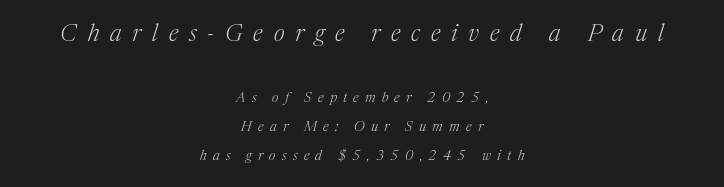
Q: Is the text bold? A: No.
Q: Is the text italic (slanted)? A: Yes, it leans right by about 17 degrees.
Q: Is the text underlined? A: No.
Q: How is the paragraph aligned? A: Centered.
Q: Is the spacing between letters normal or unusually wide? A: Unusually wide.
Q: Is the spacing between lines tight, normal or loose? A: Loose.
Q: Which block of text is set in a larger size, the first (top) or the second (bottom)? A: The first (top) one.
